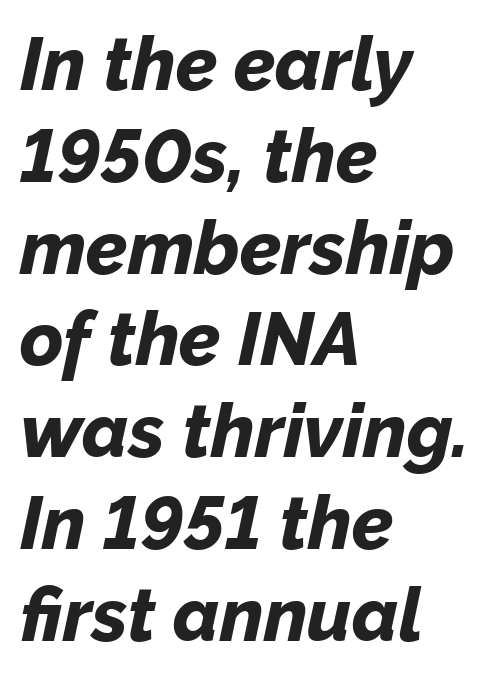
Q: Is the text bold? A: Yes.
Q: Is the text italic (slanted)? A: Yes, it leans right by about 12 degrees.
Q: Is the text underlined? A: No.
Q: How is the paragraph aligned? A: Left-aligned.
Q: Is the spacing between letters normal or unusually wide? A: Normal.
Q: Width (condensed, normal, or wide)? A: Normal.
Q: Stroke contrast? A: Low.
Q: x-height? A: Medium.
Q: Monospaced? A: No.
